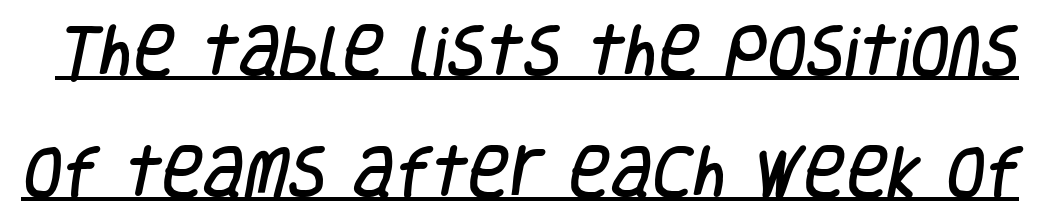
{"serif": "no", "width": "condensed", "stroke_contrast": "low", "x_height": "large", "monospaced": "no", "underline": "yes", "line_spacing": "loose", "line_spacing_ratio": 2.13, "letter_spacing": "normal", "letter_spacing_em": 0.0, "glyph_px": 57}
